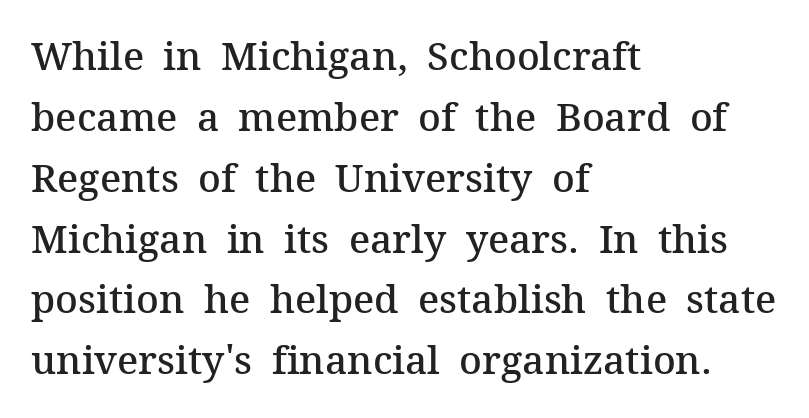
The image shows 39 px semibold serif type, upright; set left-aligned, normal line spacing (1.56x), normal letter spacing, not underlined; medium stroke contrast and a medium x-height.
